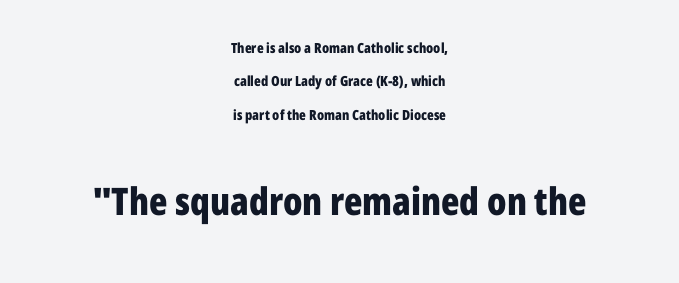
Q: Is the text bold? A: Yes.
Q: Is the text italic (slanted)? A: No, it is upright.
Q: Is the typeface a serif or a sans-serif typeface? A: Sans-serif.
Q: Is the text underlined? A: No.
Q: How is the paragraph aligned? A: Centered.
Q: Is the spacing between letters normal or unusually wide? A: Normal.
Q: Is the spacing between lines tight, normal or loose? A: Loose.
Q: Which block of text is set in a larger size, the first (top) or the second (bottom)? A: The second (bottom) one.
Q: Width (condensed, normal, or wide)? A: Condensed.
Q: Stroke contrast? A: Low.
Q: x-height? A: Medium.
Q: Monospaced? A: No.
